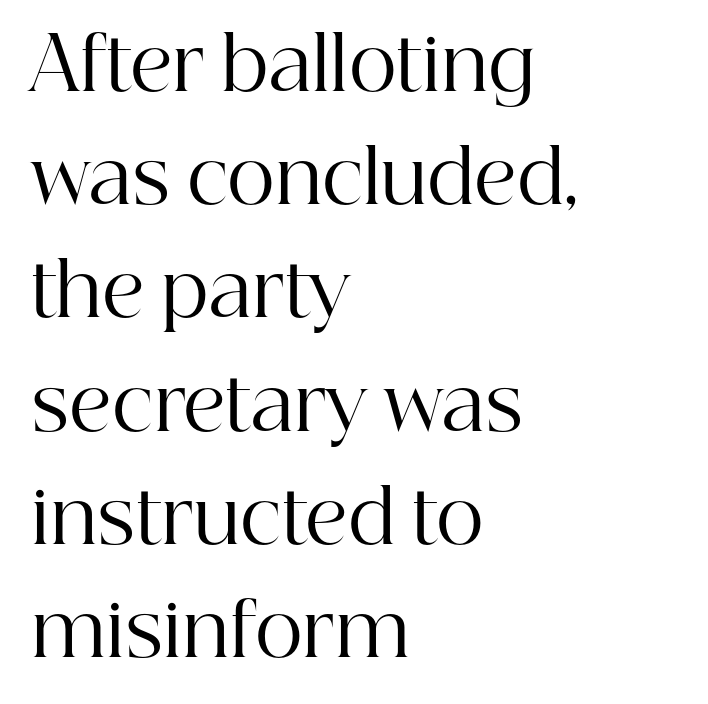
A typesetter would mark this as roman, not italic. Is this a sans? No — the strokes have serifs. Bare-footed words on every line. Stems and bowls with no extra thickness — not bold.
